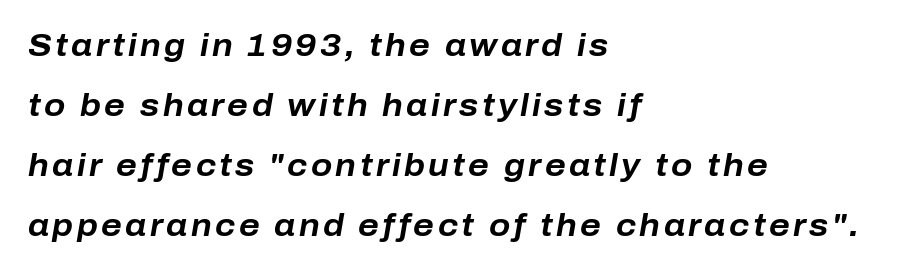
Q: Is the text bold? A: Yes.
Q: Is the text italic (slanted)? A: Yes, it leans right by about 10 degrees.
Q: Is the text underlined? A: No.
Q: How is the paragraph aligned? A: Left-aligned.
Q: Is the spacing between lines tight, normal or loose? A: Loose.
Q: Width (condensed, normal, or wide)? A: Normal.
Q: Stroke contrast? A: Low.
Q: x-height? A: Medium.
Q: Monospaced? A: No.
